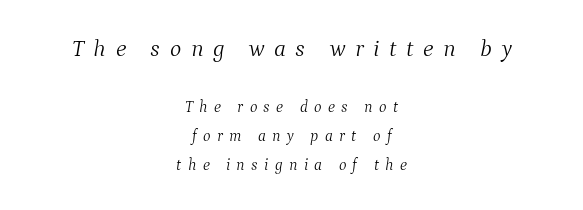
Does the copy run flush right? No — it is centered line by line. Rule under the text: the space is simply empty. A light-to-regular cut is what we see here. There's an unmistakable incline to the writing here.
